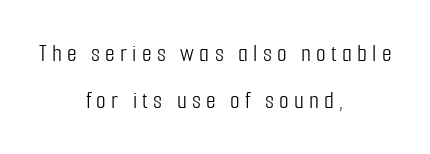
The image shows 25 px text type, upright; set centered, line spacing 1.87x, unusually wide letter spacing (+0.21 em), not underlined.
